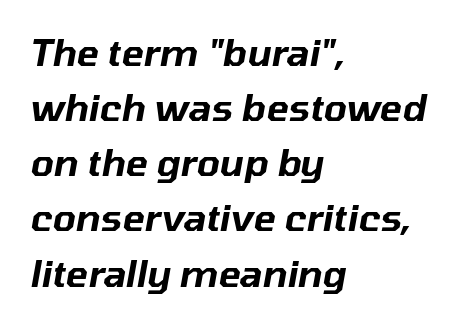
{"italic": "yes", "lean": "right", "slant_degrees": 10, "width": "normal", "stroke_contrast": "low", "x_height": "medium", "monospaced": "no", "underline": "no", "align": "left", "line_spacing": "normal", "line_spacing_ratio": 1.49, "letter_spacing": "normal", "letter_spacing_em": 0.0, "glyph_px": 37}
